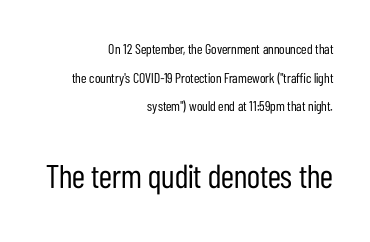
{"serif": "no", "italic": "no", "bold": "no", "weight": "regular", "width": "condensed", "stroke_contrast": "low", "x_height": "medium", "monospaced": "no", "underline": "no", "align": "right", "line_spacing": "loose", "line_spacing_ratio": 2.05, "letter_spacing": "normal", "letter_spacing_em": 0.0, "larger_block": "second", "size_ratio": 2.36, "glyph_px": 33}
